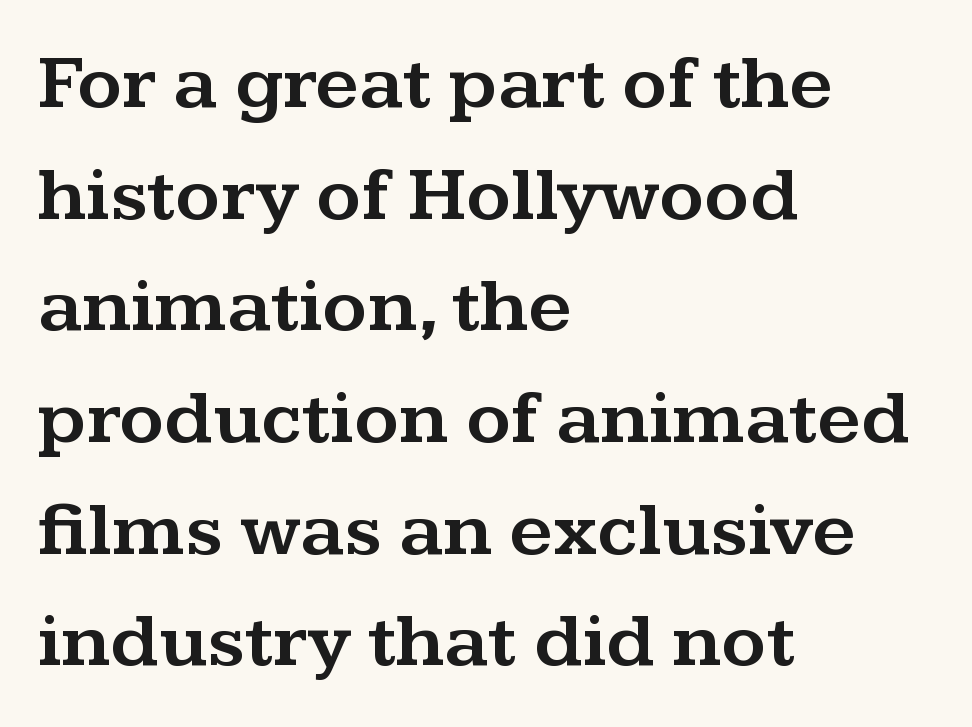
Do the characters align in a grid? No, the font is proportional. The horizontal fit of the characters is conventional and even. Style check: upright. Only glyphs here, with clear space below each row. A serif font was chosen for this passage.
